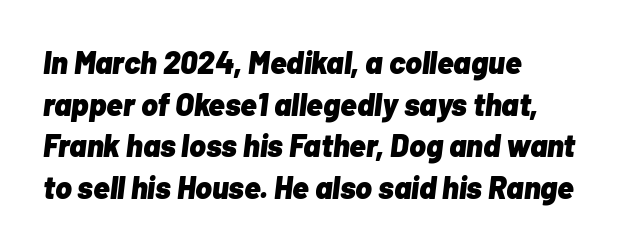
Q: Is the text bold? A: Yes.
Q: Is the text italic (slanted)? A: Yes, it leans right by about 7 degrees.
Q: Is the text underlined? A: No.
Q: How is the paragraph aligned? A: Left-aligned.
Q: Is the spacing between letters normal or unusually wide? A: Normal.
Q: Is the spacing between lines tight, normal or loose? A: Normal.
Q: Width (condensed, normal, or wide)? A: Normal.
Q: Stroke contrast? A: Low.
Q: x-height? A: Medium.
Q: Monospaced? A: No.
